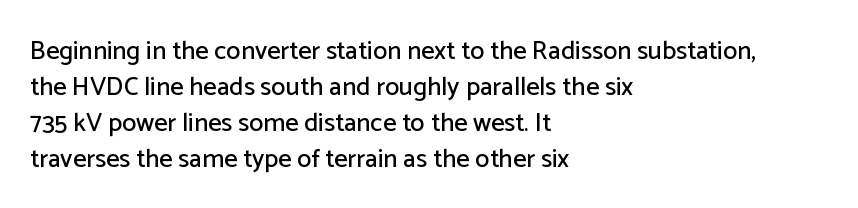
The image shows 26 px text type, upright; set left-aligned, normal line spacing (1.39x), normal letter spacing, not underlined.
